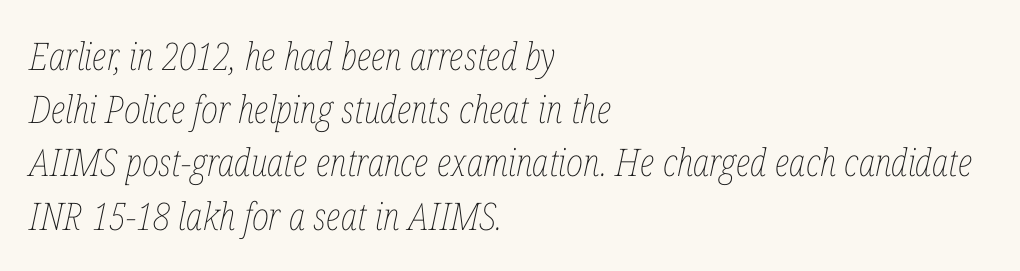
{"italic": "yes", "lean": "right", "slant_degrees": 12, "bold": "no", "weight": "thin", "width": "condensed", "stroke_contrast": "low", "x_height": "medium", "monospaced": "no", "underline": "no", "align": "left", "line_spacing": "normal", "line_spacing_ratio": 1.4, "letter_spacing": "normal", "letter_spacing_em": 0.0, "glyph_px": 38}
